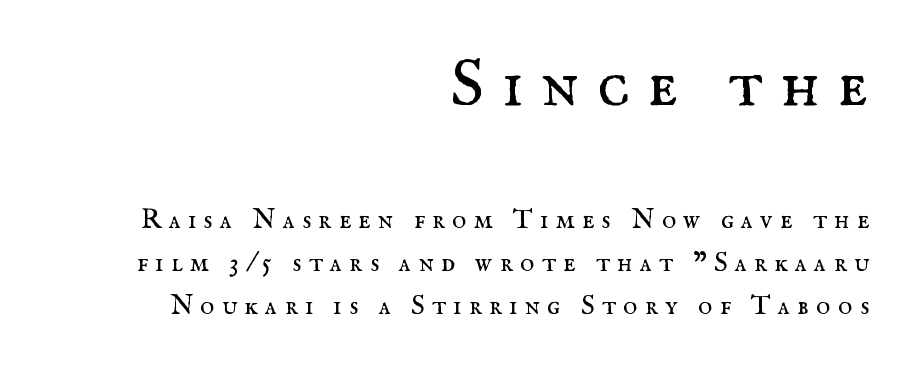
{"serif": "yes", "italic": "no", "bold": "no", "weight": "regular", "width": "normal", "stroke_contrast": "medium", "x_height": "small", "monospaced": "no", "underline": "no", "align": "right", "line_spacing": "normal", "line_spacing_ratio": 1.58, "letter_spacing": "wide", "letter_spacing_em": 0.27, "larger_block": "first", "size_ratio": 2.48, "glyph_px": 67}
